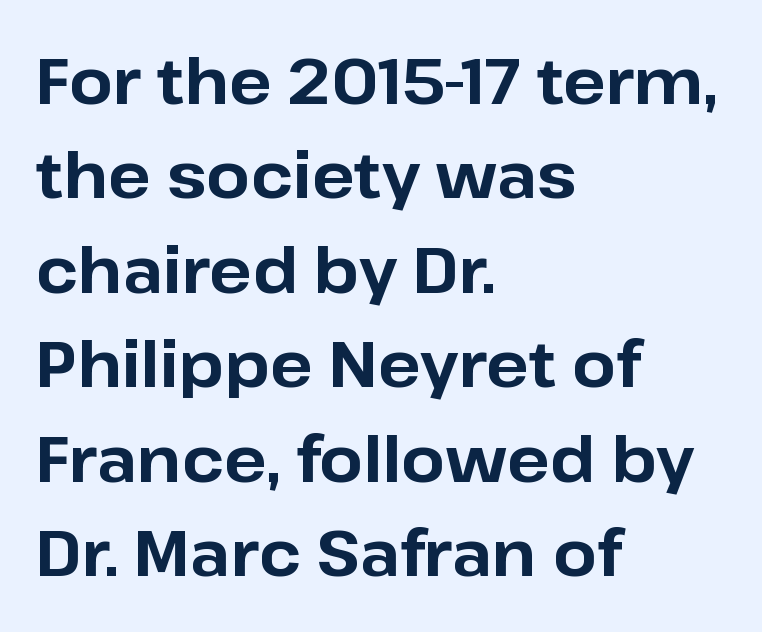
The image shows 63 px bold sans-serif type, upright; set left-aligned, normal line spacing (1.5x), normal letter spacing, not underlined; low stroke contrast and a medium x-height.
